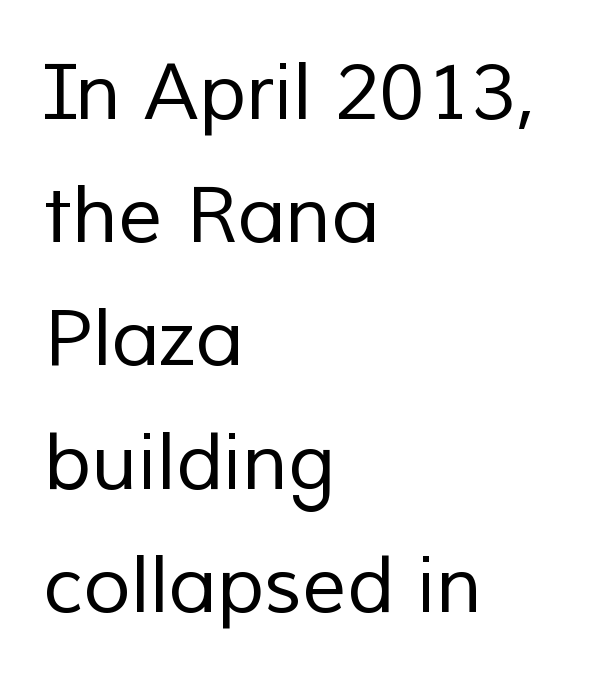
{"serif": "no", "bold": "no", "weight": "regular", "width": "normal", "stroke_contrast": "low", "x_height": "medium", "monospaced": "no", "underline": "no", "align": "left", "line_spacing": "normal", "line_spacing_ratio": 1.58, "letter_spacing": "normal", "letter_spacing_em": 0.0, "glyph_px": 78}
